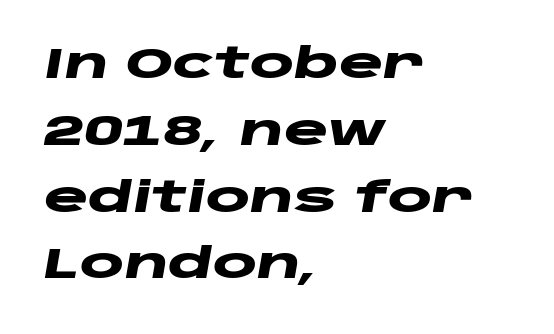
Clear beneath every line of the passage. Nobody touched the tracking dial on this one. Think of a printed novel: that variable character pitch is what you see here. Short and long lines alike share a common starting point at left. Typographic density is high because the face is bold. The axis of the letterforms is tilted away from vertical.
